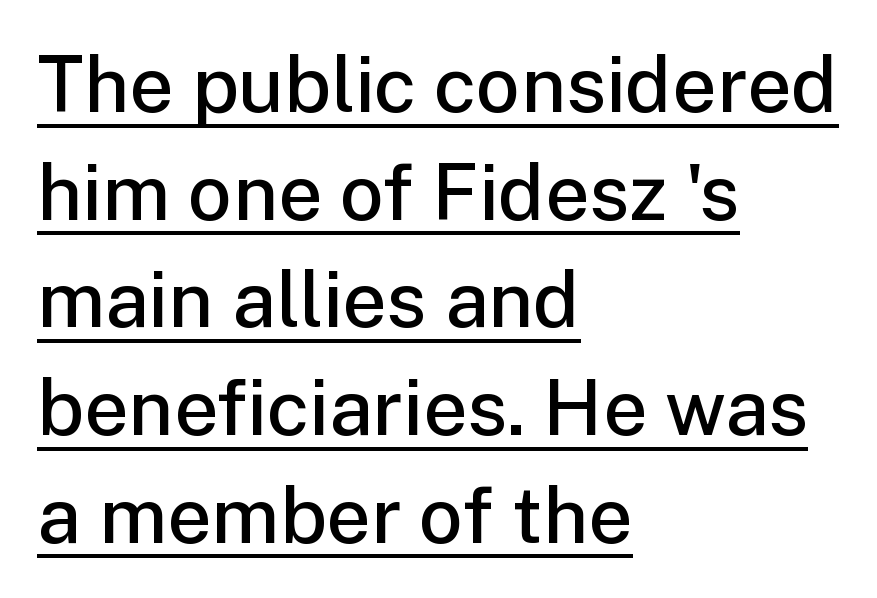
Q: Is the text bold? A: Semi-bold.
Q: Is the text italic (slanted)? A: No, it is upright.
Q: Is the typeface a serif or a sans-serif typeface? A: Sans-serif.
Q: Is the text underlined? A: Yes.
Q: How is the paragraph aligned? A: Left-aligned.
Q: Is the spacing between letters normal or unusually wide? A: Normal.
Q: Is the spacing between lines tight, normal or loose? A: Normal.
Q: Width (condensed, normal, or wide)? A: Normal.
Q: Stroke contrast? A: Low.
Q: x-height? A: Medium.
Q: Monospaced? A: No.
